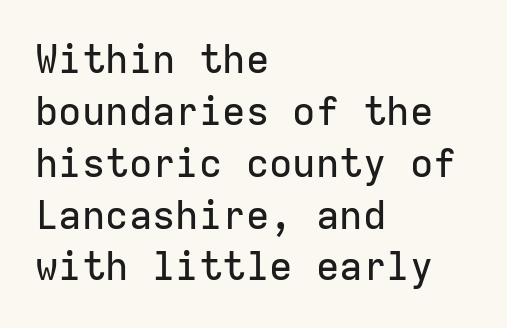
Q: Is the text italic (slanted)? A: No, it is upright.
Q: Is the typeface a serif or a sans-serif typeface? A: Sans-serif.
Q: Is the text underlined? A: No.
Q: How is the paragraph aligned? A: Left-aligned.
Q: Is the spacing between letters normal or unusually wide? A: Normal.
Q: Is the spacing between lines tight, normal or loose? A: Normal.
Q: Width (condensed, normal, or wide)? A: Normal.
Q: Stroke contrast? A: Low.
Q: x-height? A: Medium.
Q: Monospaced? A: Yes.
